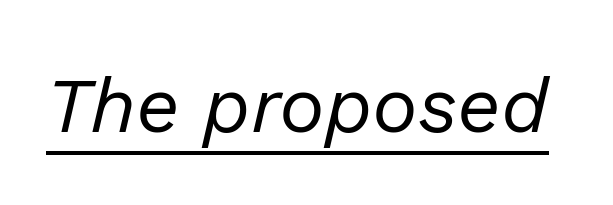
The letters are slanted; this is an italic face. This sample uses plain, unmodified letter spacing. Spacing verdict: proportional, widths tailored to each character. The passage shown is underscored from start to finish.
